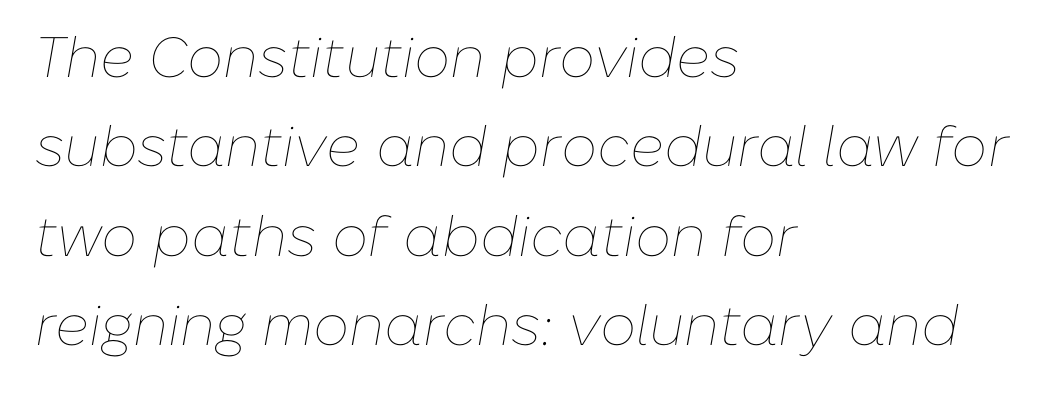
The image shows 57 px thin type, italic (leaning right); set left-aligned, normal line spacing (1.57x), normal letter spacing, not underlined; low stroke contrast and a medium x-height.
